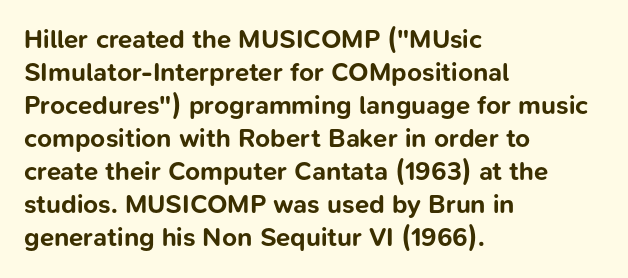
The image shows 26 px bold type, upright; set left-aligned, normal line spacing (1.27x), normal letter spacing, not underlined.
